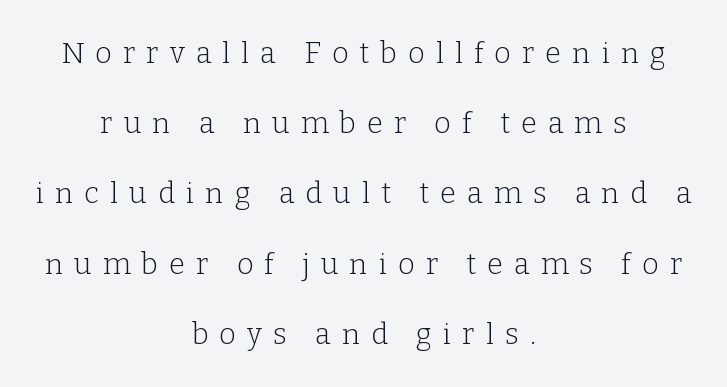
{"serif": "yes", "italic": "no", "bold": "no", "weight": "light", "width": "normal", "stroke_contrast": "low", "x_height": "medium", "monospaced": "no", "underline": "no", "align": "center", "line_spacing": "loose", "line_spacing_ratio": 2.42, "letter_spacing": "wide", "letter_spacing_em": 0.38, "glyph_px": 29}
